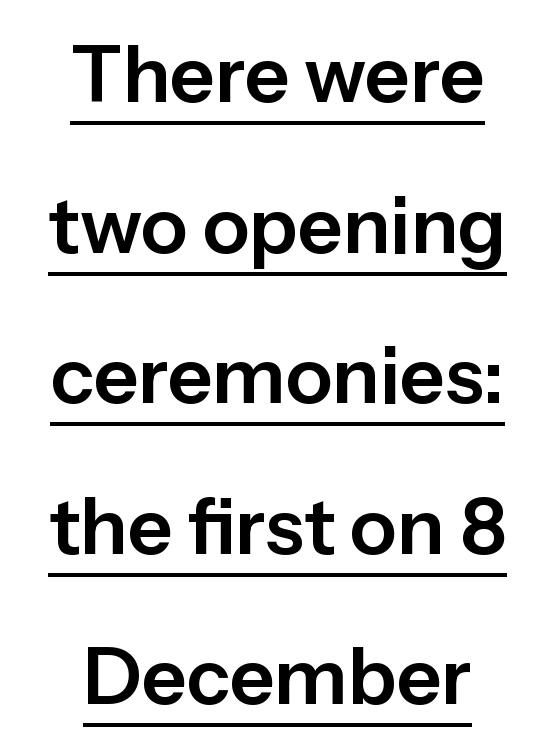
Leading is clearly above the norm, producing a sparse column. Italic? Not at all — the glyphs are vertical. A rule runs beneath these lines of type. Students, note that the glyphs here touch the page at normal intervals. Proportional: the letters do not fall into vertical columns.
